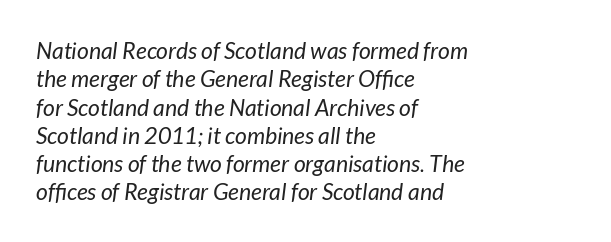
The image shows 23 px text type, italic (leaning right); set left-aligned, line spacing 1.23x, normal letter spacing, not underlined.
